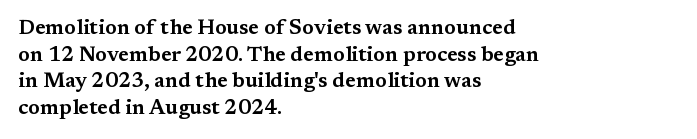
Q: Is the text italic (slanted)? A: No, it is upright.
Q: Is the text underlined? A: No.
Q: How is the paragraph aligned? A: Left-aligned.
Q: Is the spacing between letters normal or unusually wide? A: Normal.
Q: Is the spacing between lines tight, normal or loose? A: Normal.
